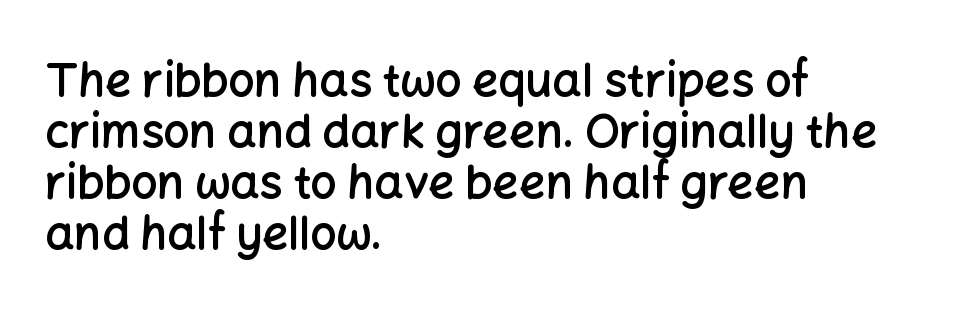
The image shows 46 px semibold sans-serif type, upright; set left-aligned, tight line spacing (1.11x), normal letter spacing, not underlined; low stroke contrast and a medium x-height.
